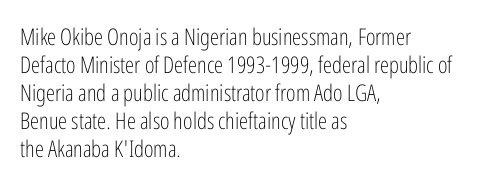
{"italic": "no", "bold": "no", "underline": "no", "align": "left", "line_spacing_ratio": 1.22, "letter_spacing": "normal", "letter_spacing_em": 0.0, "glyph_px": 23}
